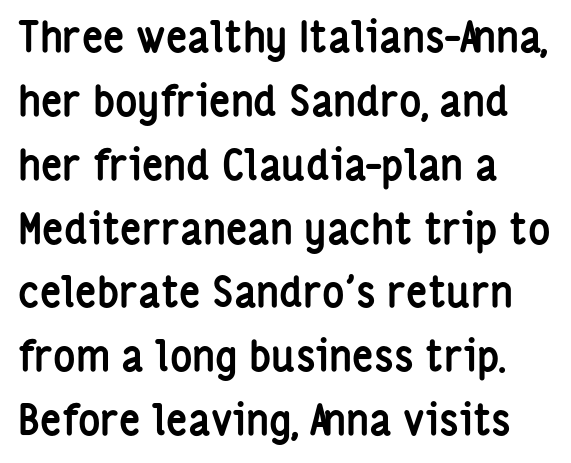
{"serif": "no", "italic": "no", "bold": "yes", "weight": "semibold", "width": "condensed", "stroke_contrast": "low", "x_height": "medium", "monospaced": "no", "underline": "no", "align": "left", "line_spacing": "normal", "line_spacing_ratio": 1.52, "letter_spacing": "normal", "letter_spacing_em": 0.0, "glyph_px": 42}
